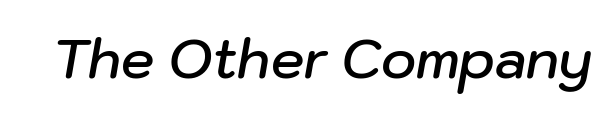
{"italic": "yes", "lean": "right", "slant_degrees": 10, "bold": "semi", "weight": "semibold", "width": "normal", "stroke_contrast": "low", "x_height": "medium", "monospaced": "no", "underline": "no", "letter_spacing": "normal", "letter_spacing_em": 0.0, "glyph_px": 53}
